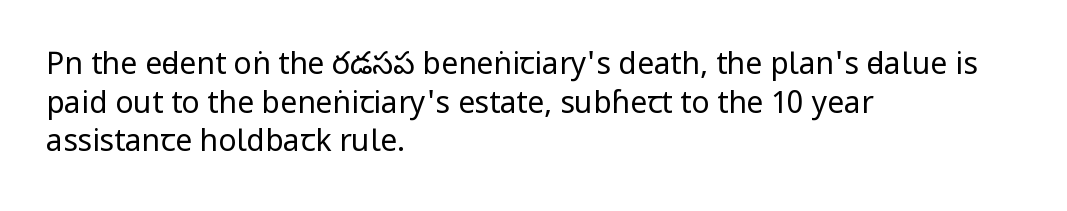
Regular leading. Do the letters lean? They stand straight. Default kerning and tracking; the words read as compact shapes. Leftover space on each line is placed entirely after the last word. Is this a sans? Yes — the strokes have no serifs.
